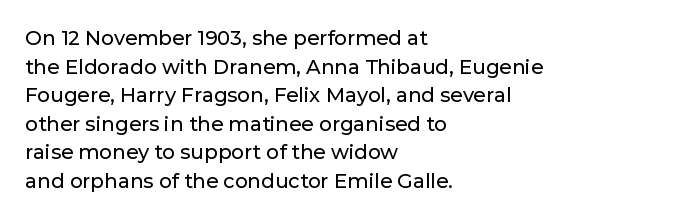
The image shows 20 px text type, upright; set left-aligned, normal line spacing (1.43x), normal letter spacing, not underlined.
